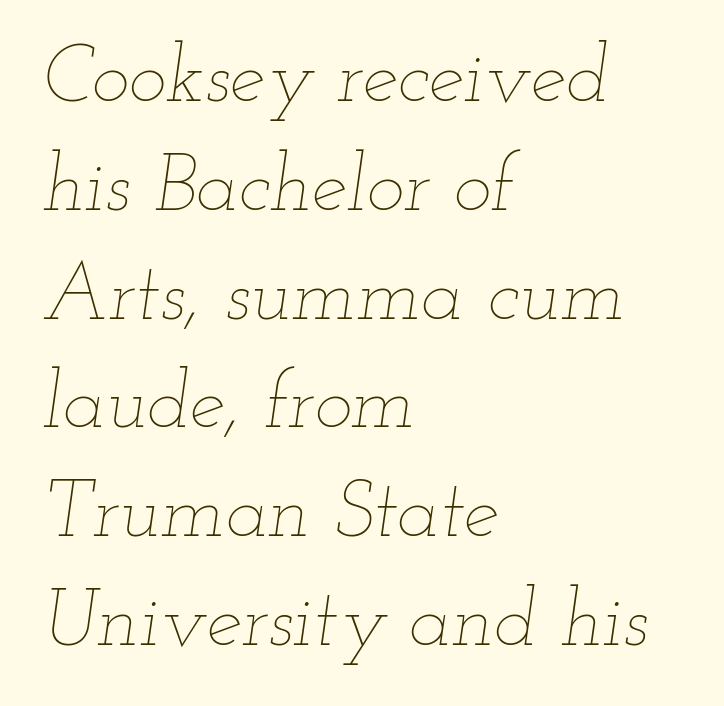
The image shows 80 px thin, wide type, italic (leaning right); set left-aligned, normal line spacing (1.36x), normal letter spacing, not underlined; low stroke contrast and a small x-height.
